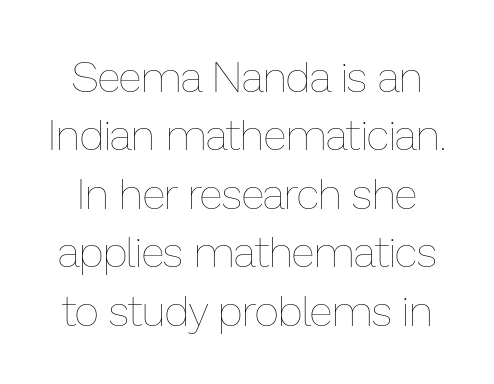
Q: Is the text bold? A: No.
Q: Is the text italic (slanted)? A: No, it is upright.
Q: Is the text underlined? A: No.
Q: Is the spacing between letters normal or unusually wide? A: Normal.
Q: Is the spacing between lines tight, normal or loose? A: Normal.
Q: Width (condensed, normal, or wide)? A: Normal.
Q: Stroke contrast? A: Low.
Q: x-height? A: Medium.
Q: Monospaced? A: No.
